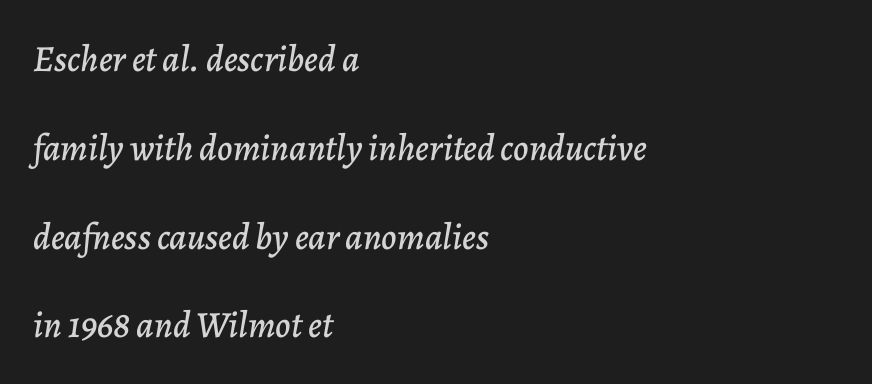
Q: Is the text italic (slanted)? A: Yes, it leans right by about 7 degrees.
Q: Is the text underlined? A: No.
Q: How is the paragraph aligned? A: Left-aligned.
Q: Is the spacing between letters normal or unusually wide? A: Normal.
Q: Is the spacing between lines tight, normal or loose? A: Loose.
Q: Width (condensed, normal, or wide)? A: Normal.
Q: Stroke contrast? A: Low.
Q: x-height? A: Medium.
Q: Monospaced? A: No.
